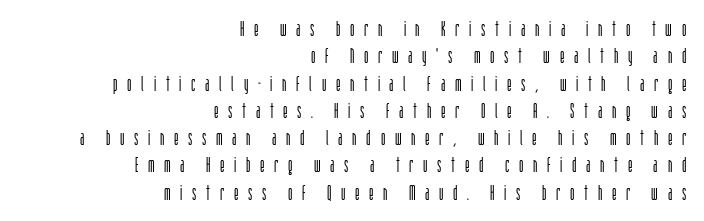
Q: Is the text bold? A: No.
Q: Is the text italic (slanted)? A: No, it is upright.
Q: Is the text underlined? A: No.
Q: How is the paragraph aligned? A: Right-aligned.
Q: Is the spacing between letters normal or unusually wide? A: Unusually wide.
Q: Is the spacing between lines tight, normal or loose? A: Normal.
